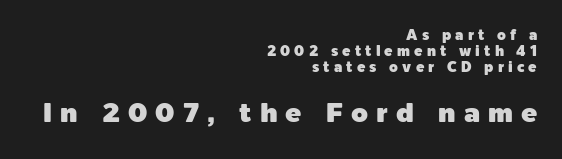
The baseline area is clear. Summary of vertical rhythm: compact, with narrow interline spacing. Between one letter and the next there's a generous, obvious gap. The second block has been scaled up relative to the first. The rag falls on the left side of this text block. Notice how the stems are strictly vertical — no italics here.
